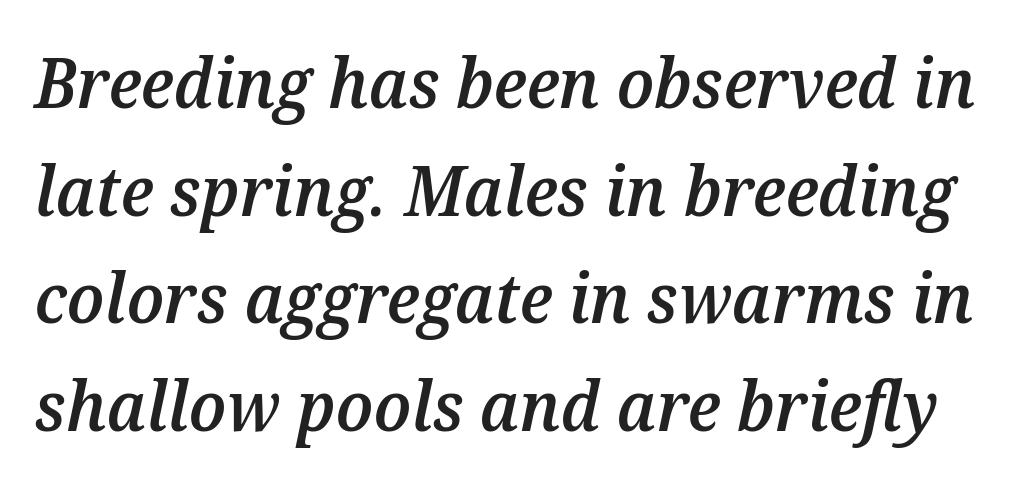
The image shows 69 px semibold type, italic (leaning right); set normal line spacing (1.56x), normal letter spacing, not underlined; medium stroke contrast and a medium x-height.
